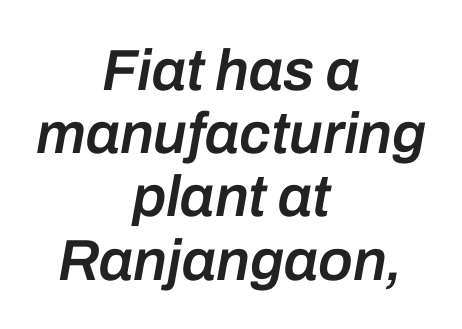
Q: Is the text bold? A: Semi-bold.
Q: Is the text italic (slanted)? A: Yes, it leans right by about 10 degrees.
Q: Is the text underlined? A: No.
Q: How is the paragraph aligned? A: Centered.
Q: Is the spacing between letters normal or unusually wide? A: Normal.
Q: Is the spacing between lines tight, normal or loose? A: Tight.
Q: Width (condensed, normal, or wide)? A: Normal.
Q: Stroke contrast? A: Low.
Q: x-height? A: Medium.
Q: Monospaced? A: No.
